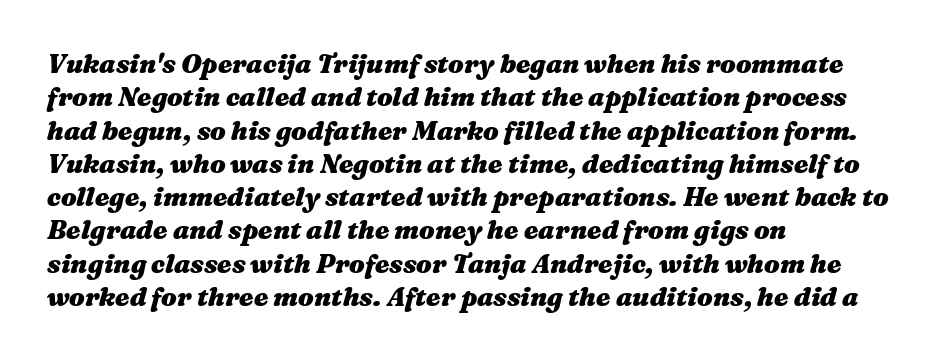
{"italic": "yes", "lean": "right", "slant_degrees": 16, "bold": "yes", "underline": "no", "align": "left", "line_spacing": "normal", "line_spacing_ratio": 1.28, "letter_spacing": "normal", "letter_spacing_em": 0.0, "glyph_px": 26}
